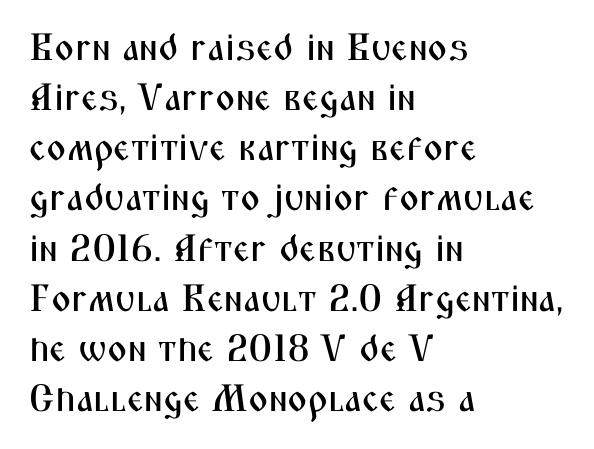
{"serif": "no", "italic": "no", "width": "condensed", "stroke_contrast": "medium", "x_height": "medium", "monospaced": "no", "underline": "no", "align": "left", "line_spacing": "normal", "line_spacing_ratio": 1.32, "letter_spacing": "normal", "letter_spacing_em": 0.0, "glyph_px": 38}
